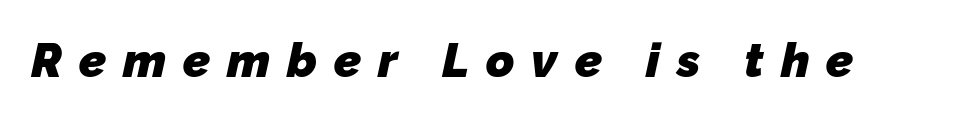
I'd describe the lettering as bold — thick and assertive. This sample has the flowing, uneven cadence of proportional lettering. Any mark beneath the type? The region is blank. Does extra space separate the letters? Yes, quite a lot of it. Regarding serifs, this sample does without them.
